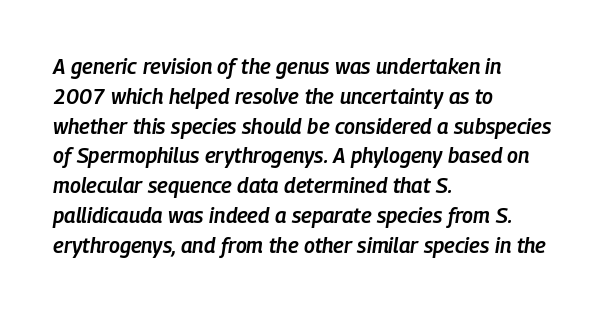
Q: Is the text bold? A: Semi-bold.
Q: Is the text italic (slanted)? A: Yes, it leans right by about 9 degrees.
Q: Is the text underlined? A: No.
Q: How is the paragraph aligned? A: Left-aligned.
Q: Is the spacing between letters normal or unusually wide? A: Normal.
Q: Is the spacing between lines tight, normal or loose? A: Normal.
